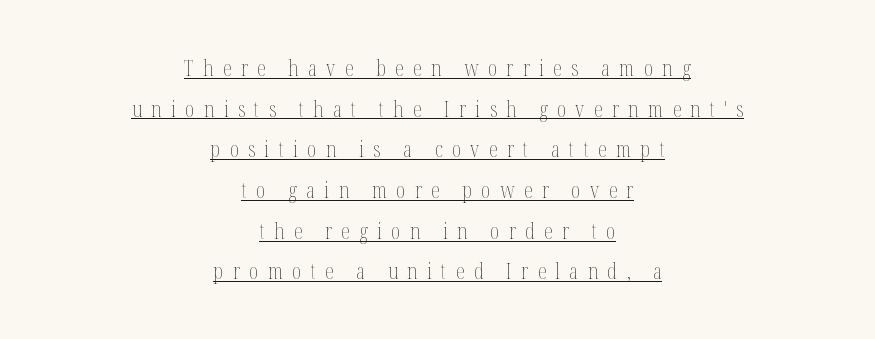
The image shows 22 px text type, upright; set centered, line spacing 1.85x, unusually wide letter spacing (+0.43 em), underlined.
